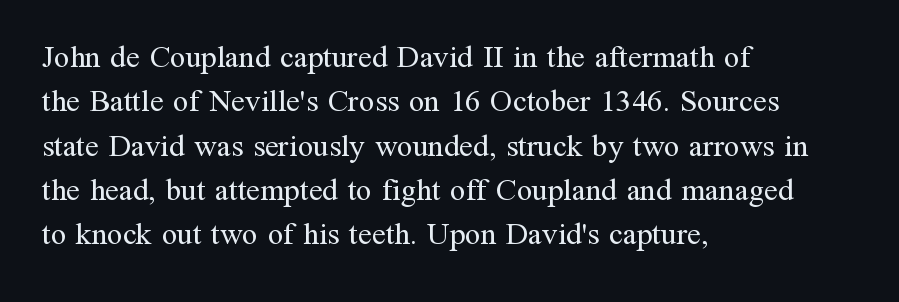
There is no visible air inserted between adjacent glyphs. Varying glyph widths throughout — classic text-font behaviour. These lines are set flush left with a ragged right edge. Stem width sits at or under what a default text font uses. Quick note: not italic, upright.
